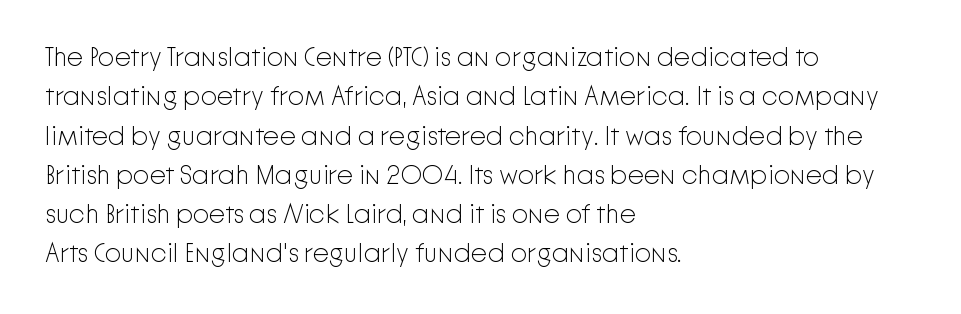
The image shows 26 px text type, upright; set left-aligned, normal line spacing (1.51x), normal letter spacing, not underlined.
